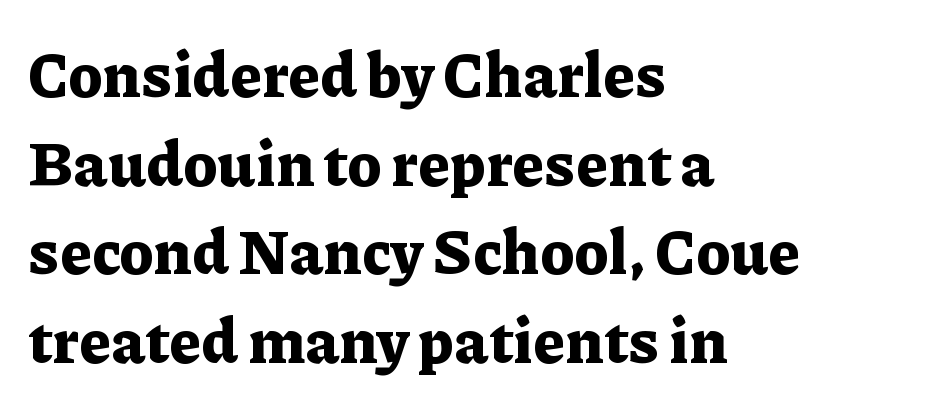
{"serif": "yes", "italic": "no", "bold": "yes", "weight": "bold", "width": "normal", "stroke_contrast": "low", "x_height": "medium", "monospaced": "no", "underline": "no", "align": "left", "line_spacing": "normal", "line_spacing_ratio": 1.43, "letter_spacing": "normal", "letter_spacing_em": 0.0, "glyph_px": 62}
